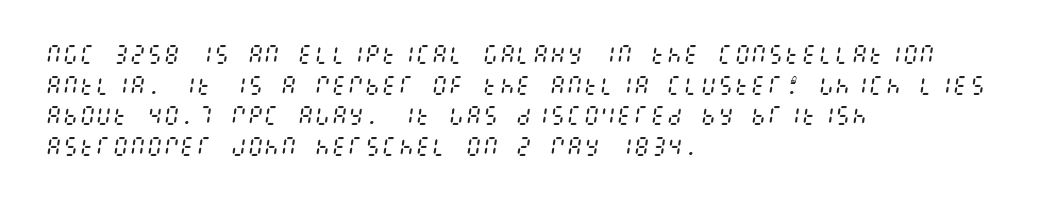
Q: Is the text bold? A: No.
Q: Is the text italic (slanted)? A: Yes, it leans right by about 8 degrees.
Q: Is the text underlined? A: No.
Q: How is the paragraph aligned? A: Left-aligned.
Q: Is the spacing between letters normal or unusually wide? A: Normal.
Q: Is the spacing between lines tight, normal or loose? A: Normal.
